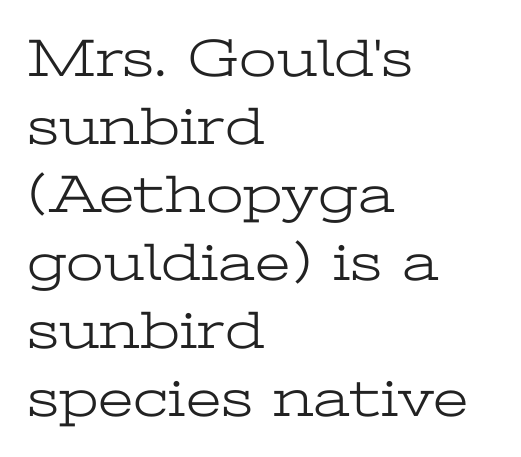
Q: Is the text bold? A: No.
Q: Is the text italic (slanted)? A: No, it is upright.
Q: Is the typeface a serif or a sans-serif typeface? A: Serif.
Q: Is the text underlined? A: No.
Q: How is the paragraph aligned? A: Left-aligned.
Q: Is the spacing between letters normal or unusually wide? A: Normal.
Q: Is the spacing between lines tight, normal or loose? A: Normal.
Q: Width (condensed, normal, or wide)? A: Wide.
Q: Stroke contrast? A: Low.
Q: x-height? A: Medium.
Q: Monospaced? A: No.
